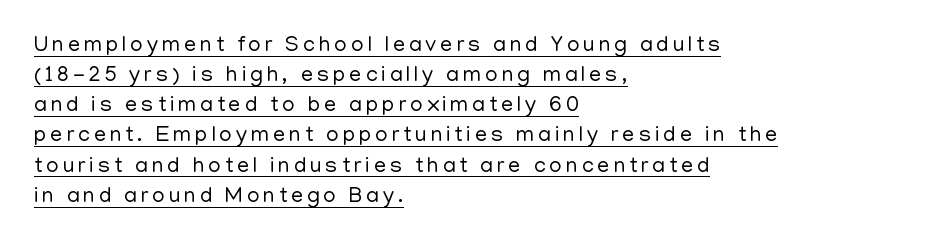
Notice how a bar underscores the lettering throughout. No chunkiness to these letters — they're not bold. These lines were composed using upright roman letters. The block of text has a typical density, with ordinary space between rows. Reading down the block, your eye returns to a fixed left position each line.
